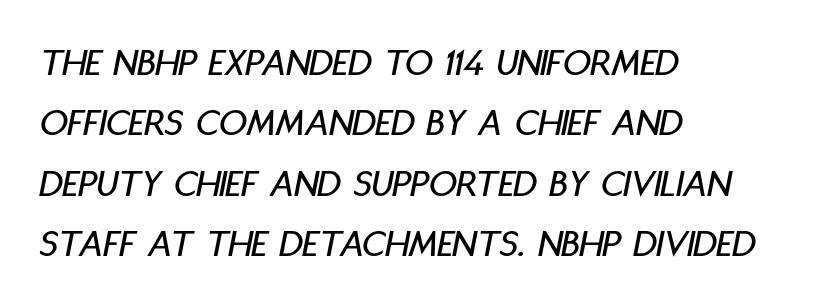
{"italic": "yes", "lean": "right", "slant_degrees": 11, "width": "condensed", "stroke_contrast": "low", "x_height": "large", "monospaced": "no", "underline": "no", "align": "left", "line_spacing": "normal", "line_spacing_ratio": 1.55, "letter_spacing": "normal", "letter_spacing_em": 0.0, "glyph_px": 39}
